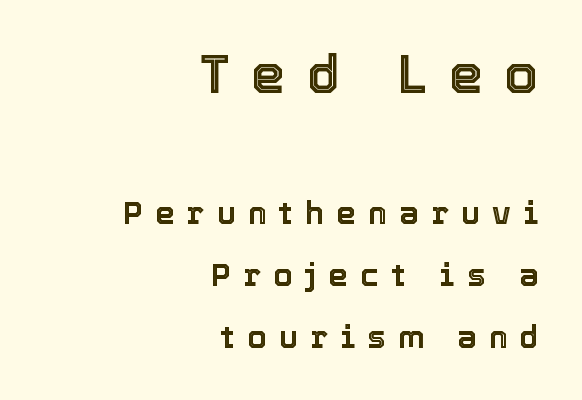
Q: Is the text italic (slanted)? A: No, it is upright.
Q: Is the text underlined? A: No.
Q: How is the paragraph aligned? A: Right-aligned.
Q: Is the spacing between letters normal or unusually wide? A: Unusually wide.
Q: Is the spacing between lines tight, normal or loose? A: Loose.
Q: Which block of text is set in a larger size, the first (top) or the second (bottom)? A: The first (top) one.
Q: Width (condensed, normal, or wide)? A: Normal.
Q: x-height? A: Medium.
Q: Monospaced? A: No.
